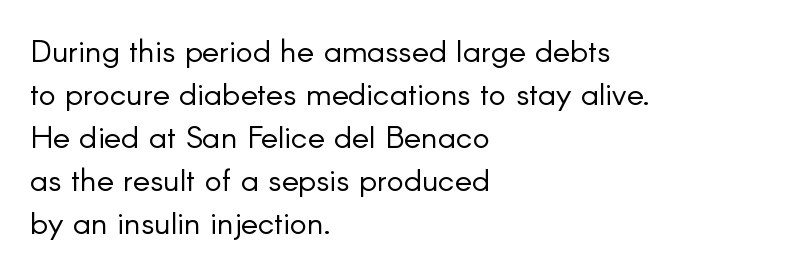
The image shows 32 px light sans-serif type, upright; set left-aligned, normal line spacing (1.34x), normal letter spacing, not underlined; low stroke contrast and a small x-height.
